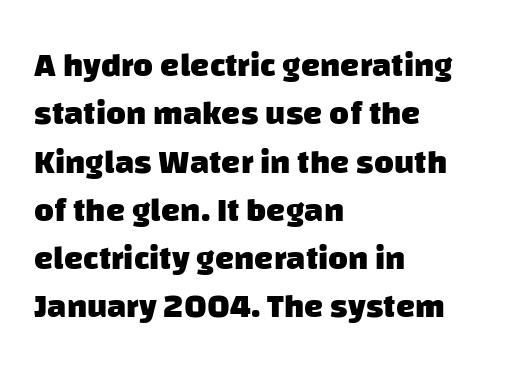
The image shows 34 px heavy sans-serif type; set left-aligned, normal line spacing (1.42x), normal letter spacing, not underlined; low stroke contrast and a large x-height.
